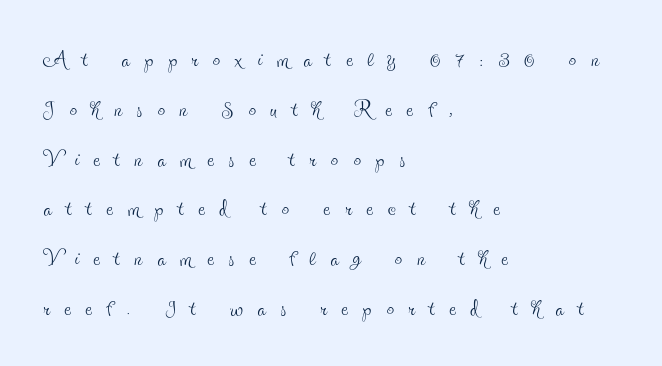
Q: Is the text bold? A: No.
Q: Is the typeface a serif or a sans-serif typeface? A: Serif.
Q: Is the text underlined? A: No.
Q: How is the paragraph aligned? A: Left-aligned.
Q: Is the spacing between letters normal or unusually wide? A: Unusually wide.
Q: Is the spacing between lines tight, normal or loose? A: Normal.
Q: Width (condensed, normal, or wide)? A: Condensed.
Q: x-height? A: Small.
Q: Monospaced? A: No.
